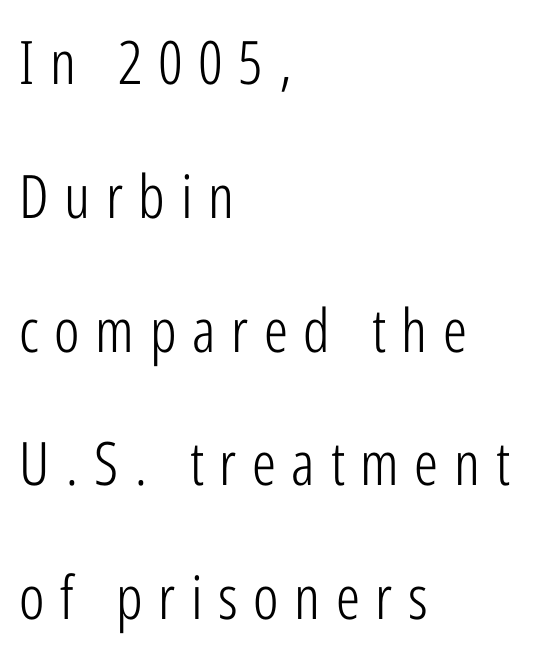
{"serif": "no", "italic": "no", "bold": "no", "weight": "light", "width": "condensed", "stroke_contrast": "low", "x_height": "medium", "monospaced": "no", "underline": "no", "align": "left", "line_spacing": "loose", "line_spacing_ratio": 2.23, "letter_spacing": "wide", "letter_spacing_em": 0.26, "glyph_px": 60}
